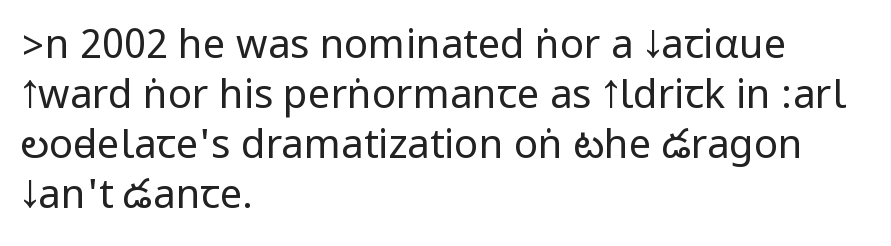
The image shows 40 px regular-weight, condensed sans-serif type, upright; set left-aligned, normal line spacing (1.25x), normal letter spacing, not underlined; low stroke contrast.
